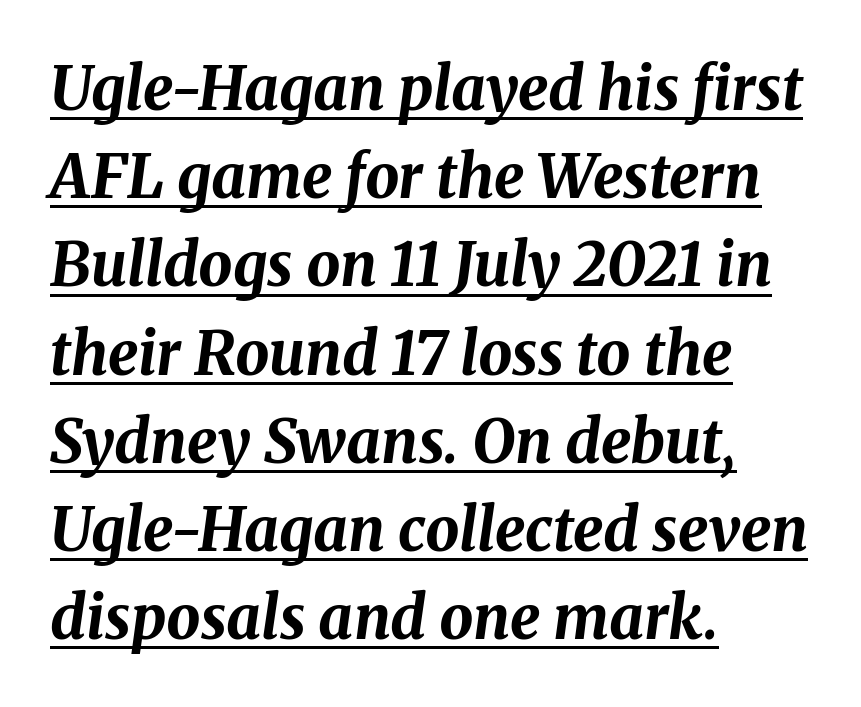
Q: Is the text bold? A: Yes.
Q: Is the text italic (slanted)? A: Yes, it leans right by about 8 degrees.
Q: Is the text underlined? A: Yes.
Q: How is the paragraph aligned? A: Left-aligned.
Q: Is the spacing between letters normal or unusually wide? A: Normal.
Q: Is the spacing between lines tight, normal or loose? A: Normal.
Q: Width (condensed, normal, or wide)? A: Normal.
Q: Stroke contrast? A: Medium.
Q: x-height? A: Medium.
Q: Monospaced? A: No.
